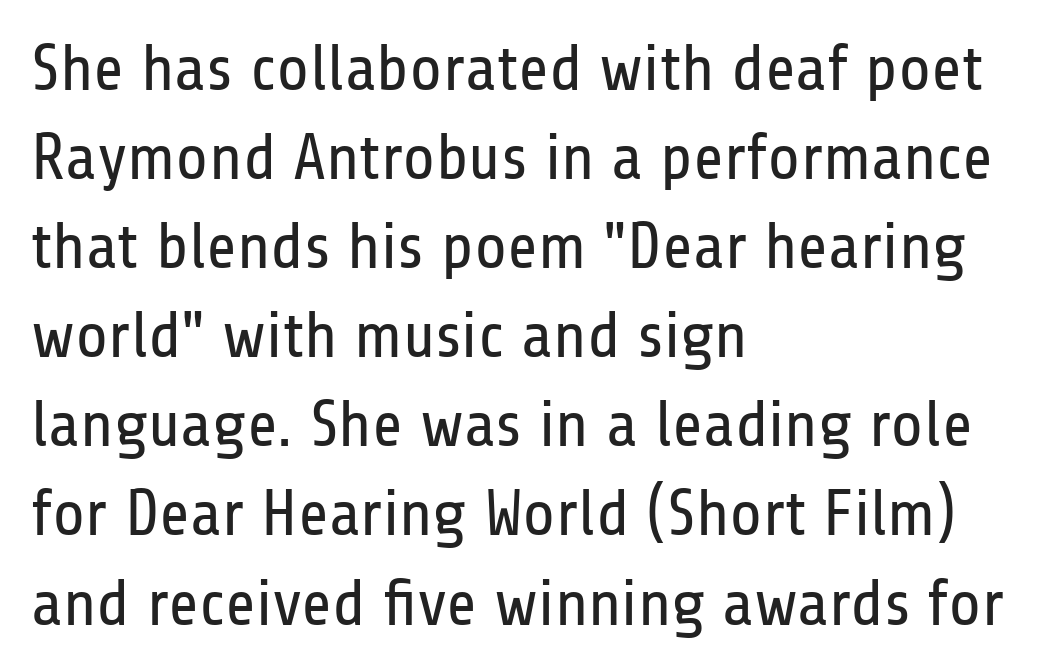
The image shows 66 px regular-weight, condensed sans-serif type, upright; set left-aligned, normal line spacing (1.35x), normal letter spacing, not underlined; low stroke contrast and a medium x-height.
